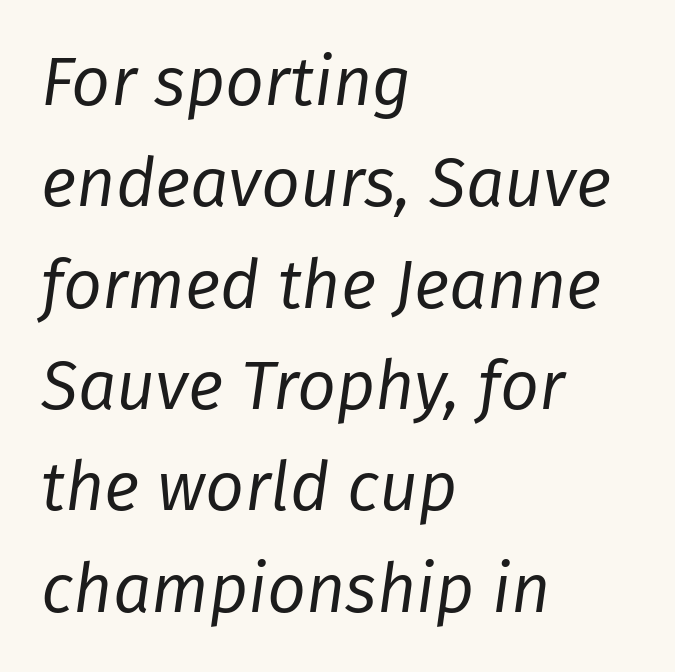
Does the copy run flush right? No — it runs flush left. The characters are drawn with everyday or finer stroke widths. Interline gaps are of average width in this sample. These lines keep a tight, regular rhythm from letter to letter. The rendering applies a slant to the glyphs.
